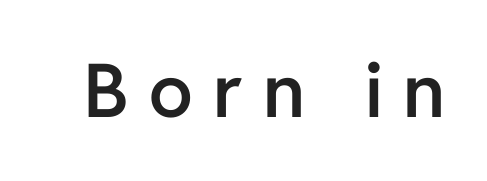
Q: Is the text bold? A: Semi-bold.
Q: Is the text italic (slanted)? A: No, it is upright.
Q: Is the typeface a serif or a sans-serif typeface? A: Sans-serif.
Q: Is the text underlined? A: No.
Q: Is the spacing between letters normal or unusually wide? A: Unusually wide.
Q: Width (condensed, normal, or wide)? A: Normal.
Q: Stroke contrast? A: Low.
Q: x-height? A: Medium.
Q: Monospaced? A: No.
